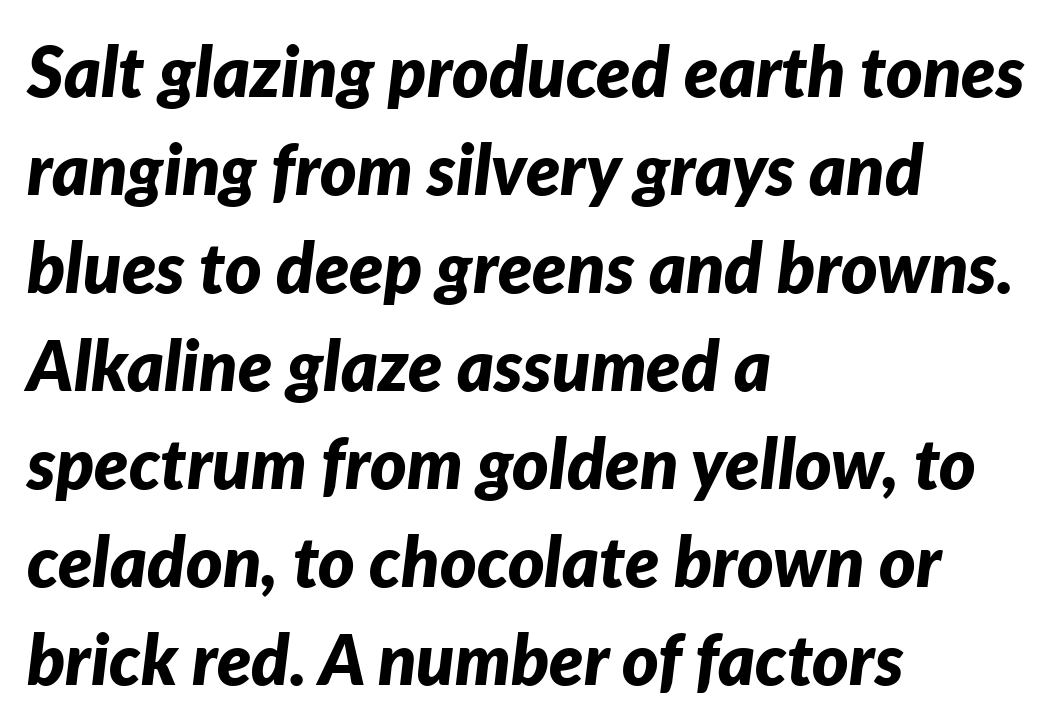
{"italic": "yes", "lean": "right", "slant_degrees": 7, "bold": "yes", "weight": "bold", "width": "normal", "stroke_contrast": "low", "x_height": "medium", "monospaced": "no", "underline": "no", "align": "left", "line_spacing": "normal", "line_spacing_ratio": 1.4, "letter_spacing": "normal", "letter_spacing_em": 0.0, "glyph_px": 70}
